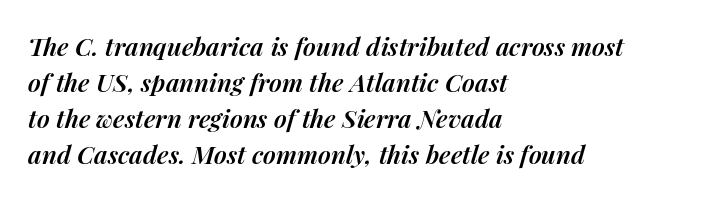
{"italic": "yes", "lean": "right", "slant_degrees": 14, "bold": "semi", "underline": "no", "align": "left", "line_spacing": "normal", "line_spacing_ratio": 1.44, "letter_spacing": "normal", "letter_spacing_em": 0.0, "glyph_px": 25}
